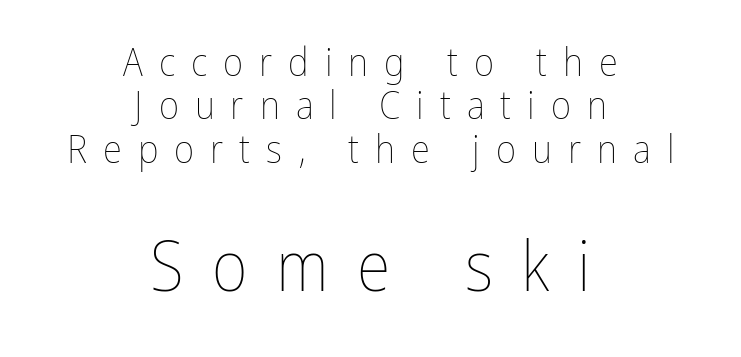
The baseline area is clear. The weight would be labelled regular, book, light, or lighter still. The lines in this sample share a center point and differ in where they start and stop. Nope, not italic — everything's standing straight. Baseline-to-baseline distance is barely more than the letter height.
